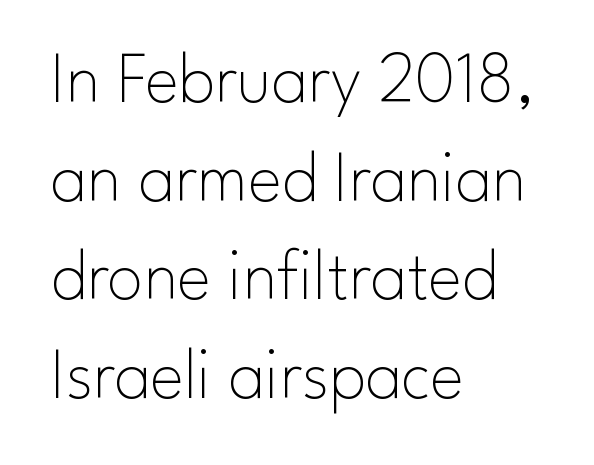
{"serif": "no", "italic": "no", "bold": "no", "weight": "thin", "width": "normal", "stroke_contrast": "low", "x_height": "small", "monospaced": "no", "underline": "no", "align": "left", "line_spacing": "normal", "line_spacing_ratio": 1.37, "letter_spacing": "normal", "letter_spacing_em": 0.0, "glyph_px": 72}
